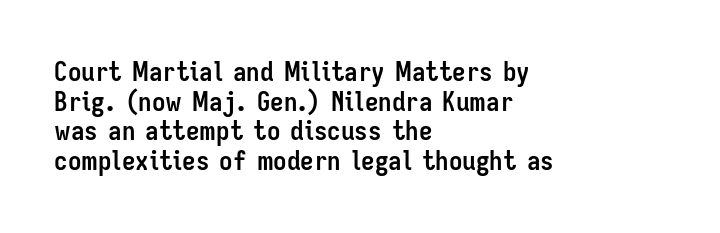
Is there much room between lines? No — they nearly touch. The words here are not underlined. Glyph-to-glyph distance matches everyday printed text. What weight is shown? A full bold with thick strokes. Is the block centered? No — it sits flush against the left margin.
